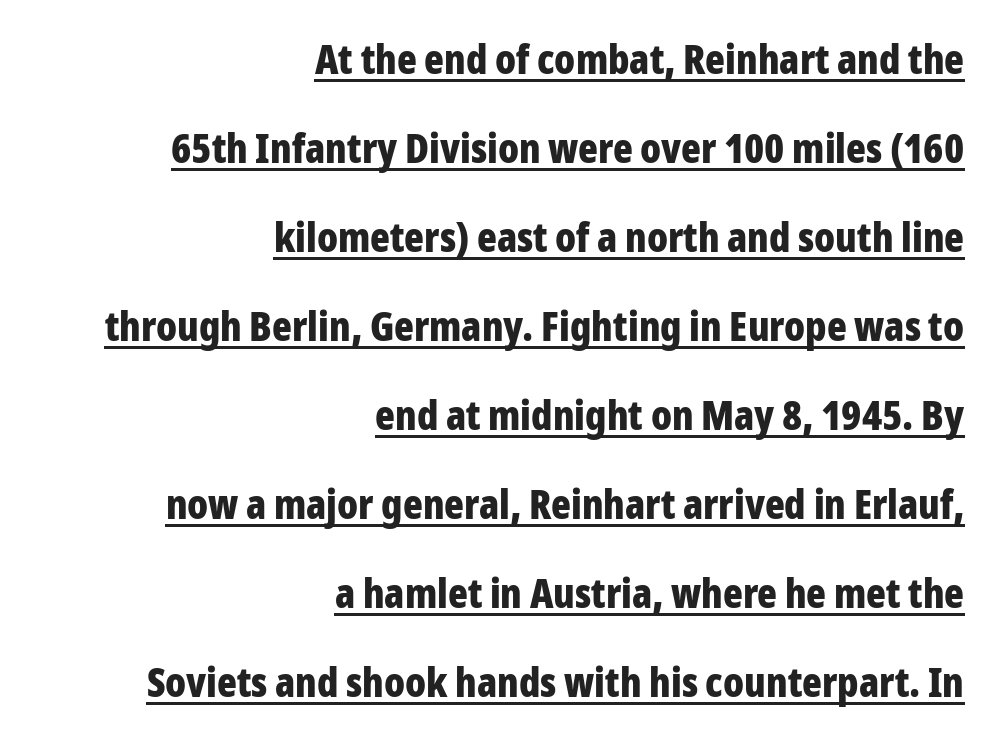
Q: Is the text bold? A: Yes.
Q: Is the text italic (slanted)? A: No, it is upright.
Q: Is the typeface a serif or a sans-serif typeface? A: Sans-serif.
Q: Is the text underlined? A: Yes.
Q: How is the paragraph aligned? A: Right-aligned.
Q: Is the spacing between letters normal or unusually wide? A: Normal.
Q: Is the spacing between lines tight, normal or loose? A: Loose.
Q: Width (condensed, normal, or wide)? A: Condensed.
Q: Stroke contrast? A: Low.
Q: x-height? A: Medium.
Q: Monospaced? A: No.
